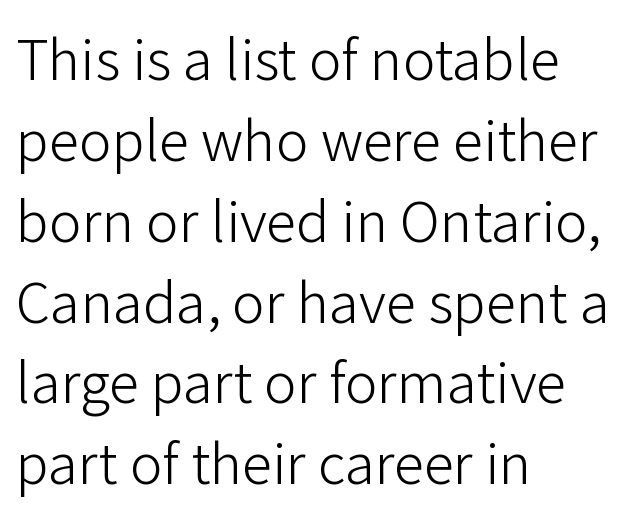
Q: Is the text bold? A: No.
Q: Is the text italic (slanted)? A: No, it is upright.
Q: Is the typeface a serif or a sans-serif typeface? A: Sans-serif.
Q: Is the text underlined? A: No.
Q: How is the paragraph aligned? A: Left-aligned.
Q: Is the spacing between letters normal or unusually wide? A: Normal.
Q: Is the spacing between lines tight, normal or loose? A: Normal.
Q: Width (condensed, normal, or wide)? A: Normal.
Q: Stroke contrast? A: Low.
Q: x-height? A: Medium.
Q: Monospaced? A: No.
